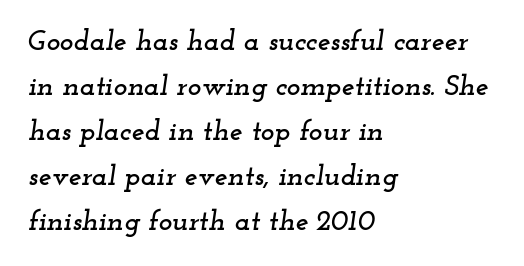
The face used here is proportionally spaced, like ordinary book or web type. If you drew a line through each stem, it would be angled. The specimen omits any rule beneath the text block's lines. Does the type have serifs? Yes, each stem ends in a small foot. The rag falls on the right side of this text block.
